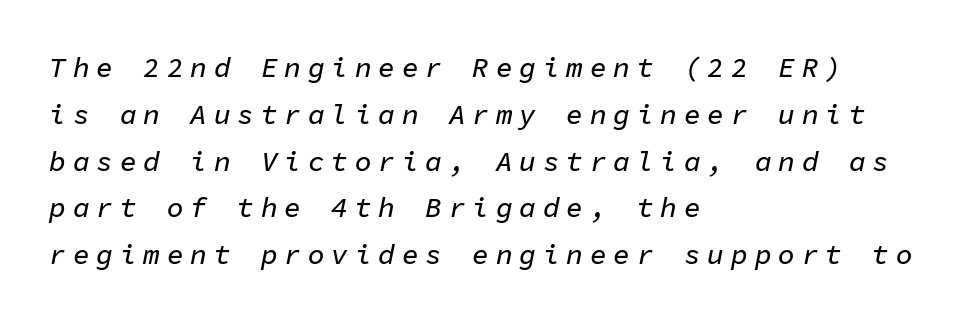
If you drew a ruler down the left edge, every line would touch it. The letters are spread apart with noticeably loose tracking. Note the uniform advance width — an 'i' takes as much space as an 'm'. Quick note: italic. Each row of text sits above clean, open space.
